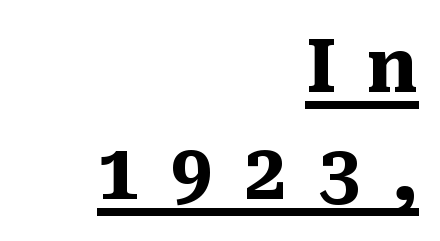
Q: Is the text bold? A: Yes.
Q: Is the text italic (slanted)? A: No, it is upright.
Q: Is the typeface a serif or a sans-serif typeface? A: Serif.
Q: Is the text underlined? A: Yes.
Q: How is the paragraph aligned? A: Right-aligned.
Q: Is the spacing between letters normal or unusually wide? A: Unusually wide.
Q: Is the spacing between lines tight, normal or loose? A: Normal.
Q: Width (condensed, normal, or wide)? A: Normal.
Q: Stroke contrast? A: Medium.
Q: x-height? A: Medium.
Q: Monospaced? A: No.
